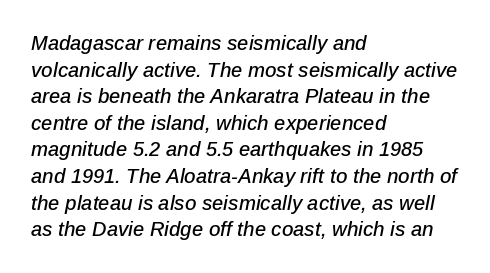
{"italic": "yes", "lean": "right", "slant_degrees": 12, "underline": "no", "align": "left", "line_spacing": "normal", "line_spacing_ratio": 1.33, "letter_spacing": "normal", "letter_spacing_em": 0.0, "glyph_px": 20}
